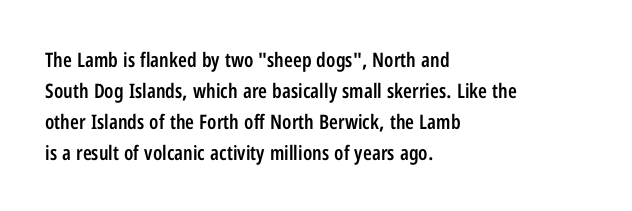
The image shows 20 px text type, upright; set left-aligned, normal line spacing (1.55x), normal letter spacing, not underlined.
